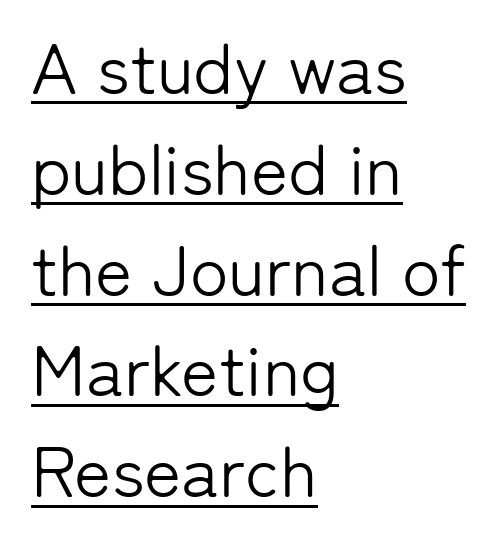
Q: Is the text bold? A: No.
Q: Is the text italic (slanted)? A: No, it is upright.
Q: Is the typeface a serif or a sans-serif typeface? A: Sans-serif.
Q: Is the text underlined? A: Yes.
Q: How is the paragraph aligned? A: Left-aligned.
Q: Is the spacing between letters normal or unusually wide? A: Normal.
Q: Is the spacing between lines tight, normal or loose? A: Normal.
Q: Width (condensed, normal, or wide)? A: Normal.
Q: Stroke contrast? A: Low.
Q: x-height? A: Medium.
Q: Monospaced? A: No.
